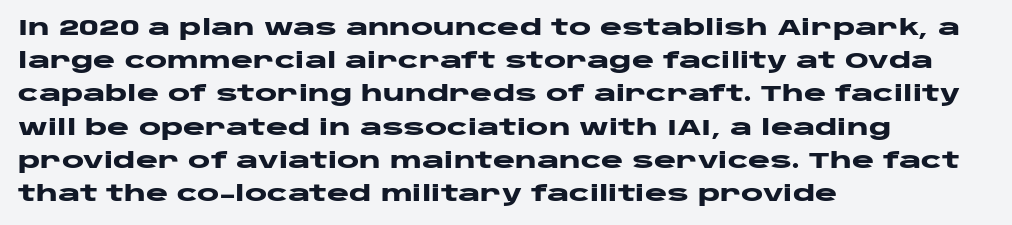
Q: Is the text bold? A: Yes.
Q: Is the text italic (slanted)? A: No, it is upright.
Q: Is the text underlined? A: No.
Q: How is the paragraph aligned? A: Left-aligned.
Q: Is the spacing between letters normal or unusually wide? A: Normal.
Q: Is the spacing between lines tight, normal or loose? A: Normal.
